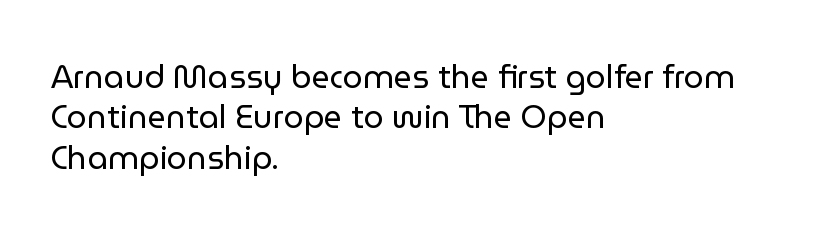
Q: Is the text bold? A: No.
Q: Is the text italic (slanted)? A: No, it is upright.
Q: Is the typeface a serif or a sans-serif typeface? A: Sans-serif.
Q: Is the text underlined? A: No.
Q: How is the paragraph aligned? A: Left-aligned.
Q: Is the spacing between letters normal or unusually wide? A: Normal.
Q: Is the spacing between lines tight, normal or loose? A: Normal.
Q: Width (condensed, normal, or wide)? A: Normal.
Q: Stroke contrast? A: Low.
Q: x-height? A: Medium.
Q: Monospaced? A: No.
